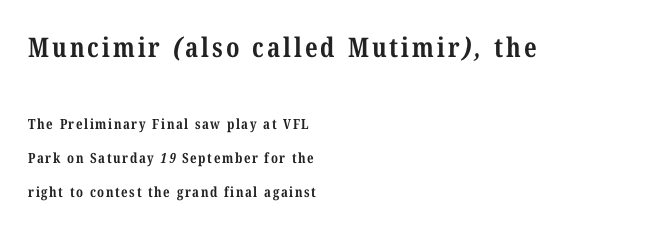
Q: Is the text bold? A: Yes.
Q: Is the text underlined? A: No.
Q: How is the paragraph aligned? A: Left-aligned.
Q: Is the spacing between lines tight, normal or loose? A: Loose.
Q: Which block of text is set in a larger size, the first (top) or the second (bottom)? A: The first (top) one.
